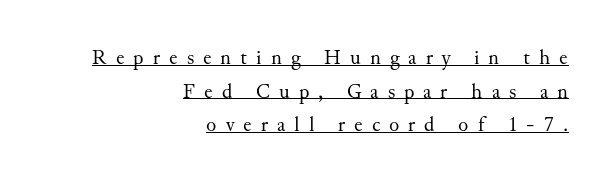
{"italic": "no", "bold": "no", "underline": "yes", "align": "right", "line_spacing": "normal", "line_spacing_ratio": 1.6, "letter_spacing": "wide", "letter_spacing_em": 0.43, "glyph_px": 21}
